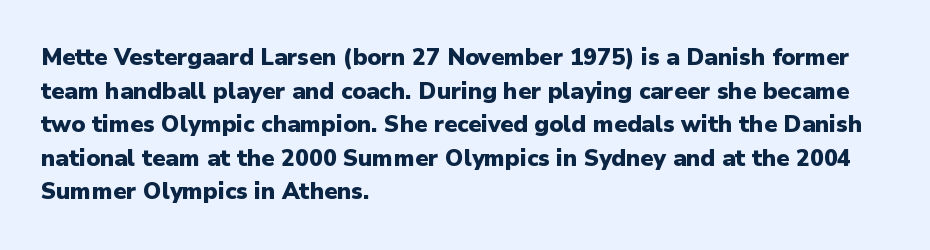
{"italic": "no", "bold": "yes", "underline": "no", "align": "left", "line_spacing": "normal", "line_spacing_ratio": 1.46, "letter_spacing": "normal", "letter_spacing_em": 0.0, "glyph_px": 23}
